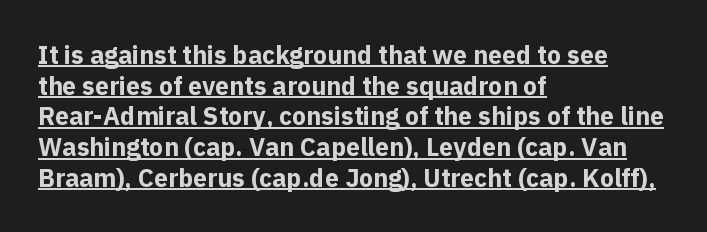
Q: Is the text bold? A: Yes.
Q: Is the text italic (slanted)? A: No, it is upright.
Q: Is the text underlined? A: Yes.
Q: How is the paragraph aligned? A: Left-aligned.
Q: Is the spacing between letters normal or unusually wide? A: Normal.
